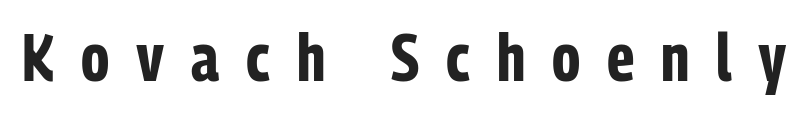
Q: Is the text bold? A: Yes.
Q: Is the text italic (slanted)? A: No, it is upright.
Q: Is the typeface a serif or a sans-serif typeface? A: Sans-serif.
Q: Is the text underlined? A: No.
Q: Is the spacing between letters normal or unusually wide? A: Unusually wide.
Q: Width (condensed, normal, or wide)? A: Condensed.
Q: Stroke contrast? A: Low.
Q: x-height? A: Medium.
Q: Monospaced? A: No.
